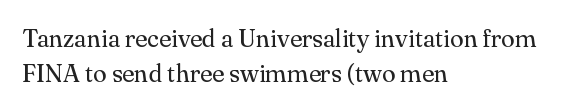
Nobody drew a line under any word here. The passage is arranged the way most books set body copy — flush left. Is the stroke heavy? The answer is a plain regular-or-lighter. Nobody touched the tracking dial on this one. A roman cut, with each character standing at attention. The space between consecutive lines is moderate.
